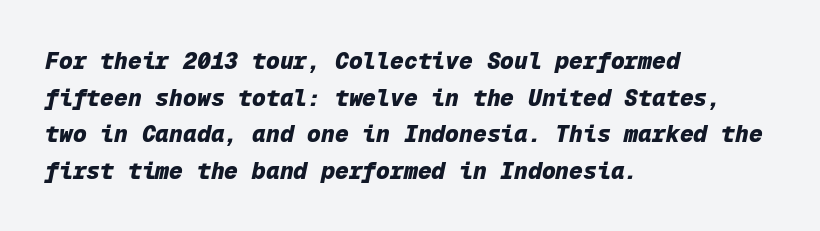
Q: Is the text bold? A: Yes.
Q: Is the text italic (slanted)? A: Yes, it leans right by about 12 degrees.
Q: Is the text underlined? A: No.
Q: How is the paragraph aligned? A: Left-aligned.
Q: Is the spacing between letters normal or unusually wide? A: Normal.
Q: Is the spacing between lines tight, normal or loose? A: Normal.
